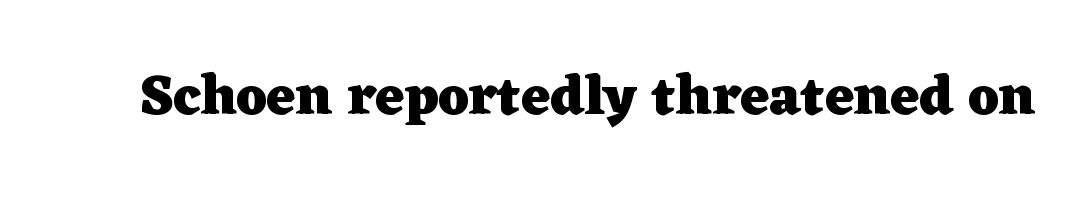
{"serif": "yes", "italic": "no", "bold": "yes", "weight": "heavy", "width": "wide", "stroke_contrast": "low", "x_height": "medium", "monospaced": "no", "underline": "no", "letter_spacing": "normal", "letter_spacing_em": 0.0, "glyph_px": 56}
